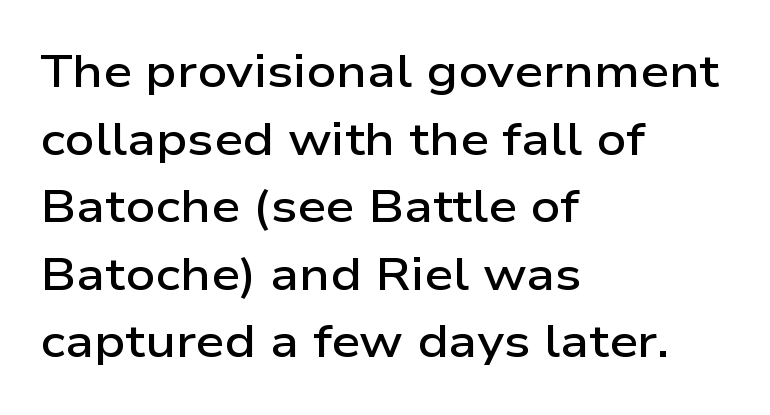
{"serif": "no", "italic": "no", "bold": "semi", "weight": "semibold", "width": "wide", "stroke_contrast": "low", "x_height": "medium", "monospaced": "no", "underline": "no", "align": "left", "line_spacing": "normal", "line_spacing_ratio": 1.47, "letter_spacing": "normal", "letter_spacing_em": 0.0, "glyph_px": 46}
